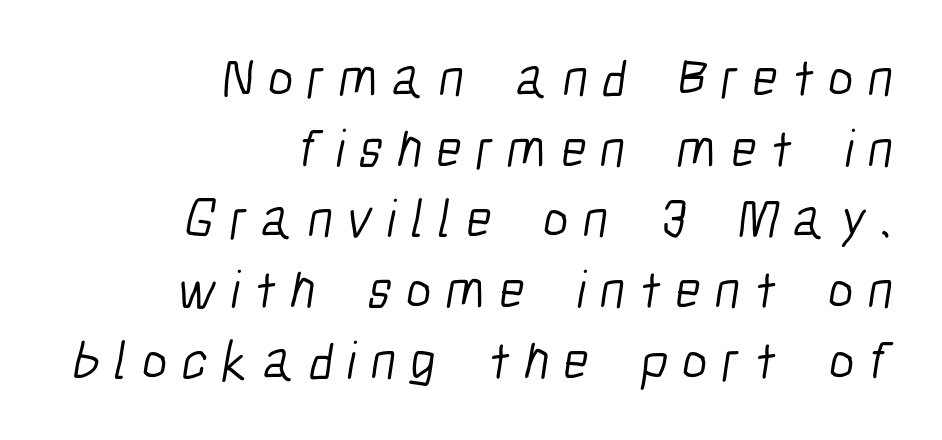
{"serif": "no", "bold": "no", "weight": "light", "width": "condensed", "stroke_contrast": "low", "x_height": "medium", "monospaced": "no", "underline": "no", "align": "right", "line_spacing": "normal", "line_spacing_ratio": 1.31, "letter_spacing": "wide", "letter_spacing_em": 0.26, "glyph_px": 54}
